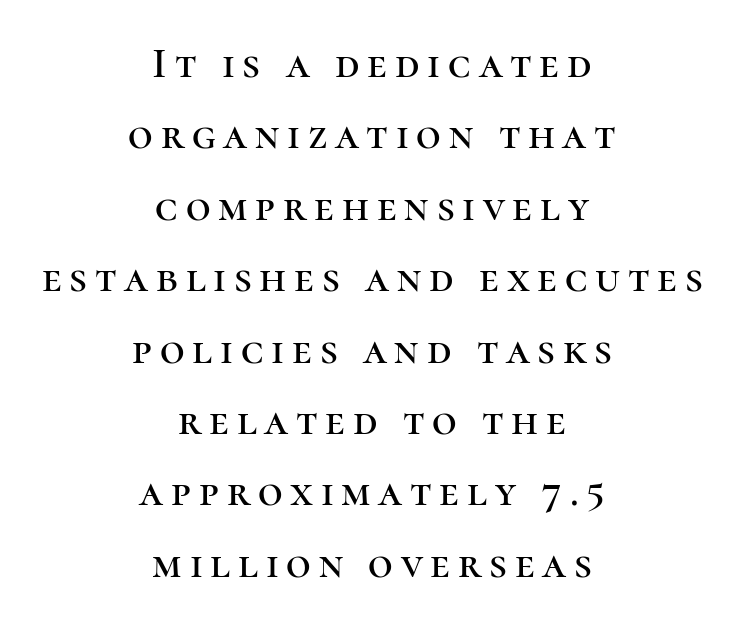
{"serif": "yes", "italic": "no", "width": "normal", "stroke_contrast": "high", "x_height": "medium", "monospaced": "no", "underline": "no", "align": "center", "line_spacing": "normal", "line_spacing_ratio": 1.66, "glyph_px": 43}
